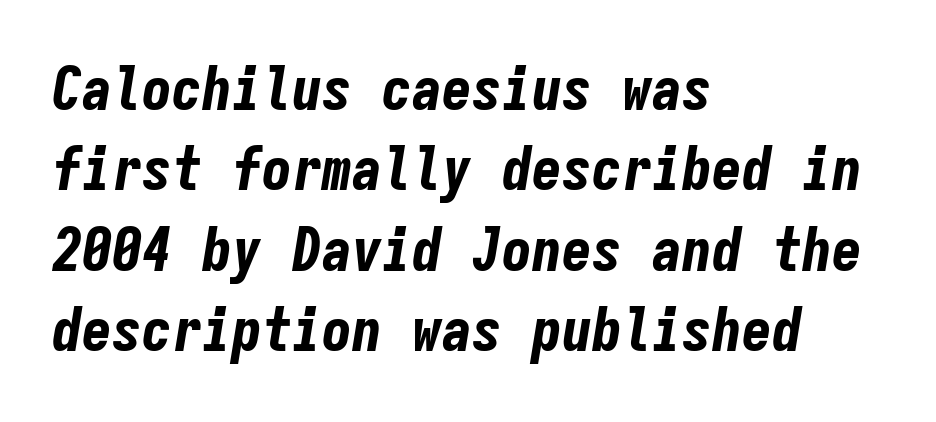
The image shows 60 px bold, condensed type, italic (leaning right), monospaced; set left-aligned, normal line spacing (1.34x), normal letter spacing, not underlined; low stroke contrast and a medium x-height.
